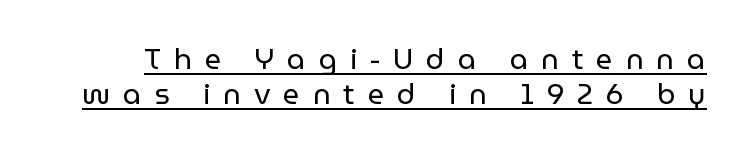
{"serif": "no", "italic": "no", "bold": "no", "weight": "regular", "width": "normal", "stroke_contrast": "low", "x_height": "medium", "monospaced": "no", "underline": "yes", "line_spacing_ratio": 1.22, "letter_spacing": "wide", "letter_spacing_em": 0.44, "glyph_px": 29}
